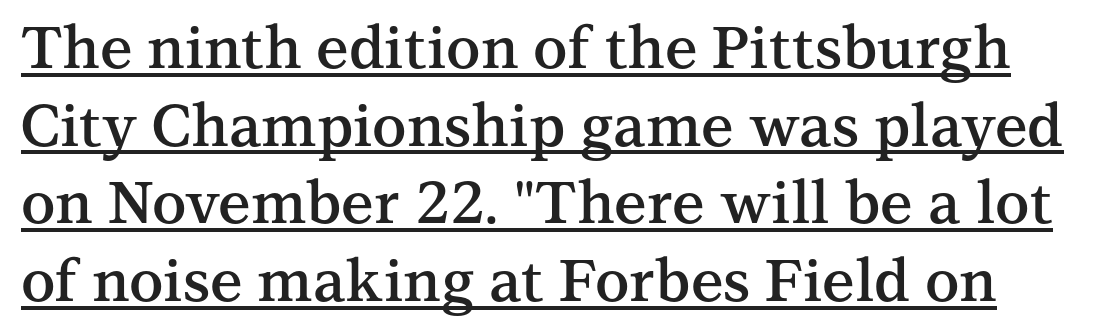
The image shows 58 px semibold serif type, upright; set normal line spacing (1.34x), normal letter spacing, underlined; medium stroke contrast and a medium x-height.
